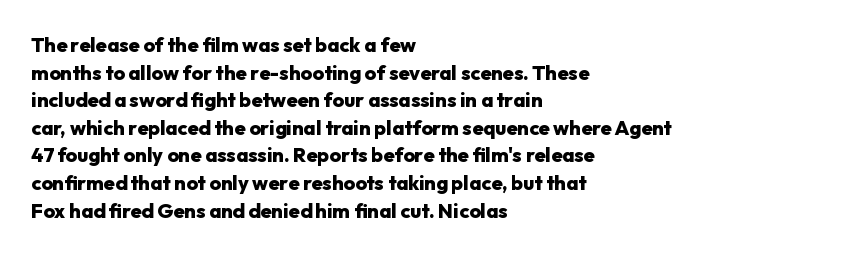
{"italic": "no", "bold": "yes", "underline": "no", "align": "left", "line_spacing": "normal", "line_spacing_ratio": 1.38, "letter_spacing": "normal", "letter_spacing_em": 0.0, "glyph_px": 20}
